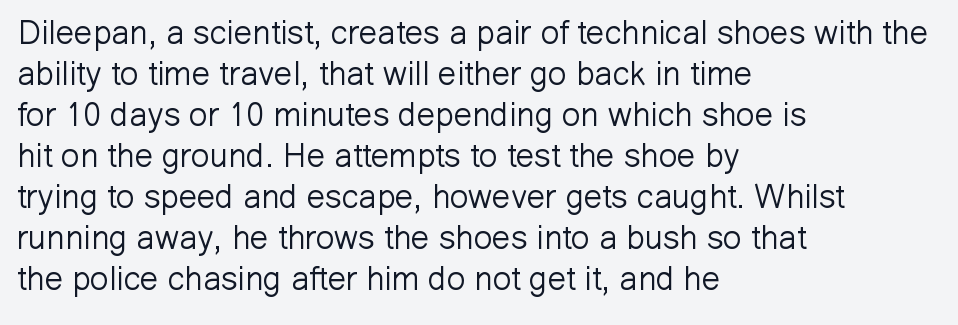
{"serif": "no", "italic": "no", "bold": "no", "weight": "light", "width": "normal", "stroke_contrast": "low", "x_height": "medium", "monospaced": "no", "underline": "no", "align": "left", "line_spacing_ratio": 1.24, "letter_spacing": "normal", "letter_spacing_em": 0.0, "glyph_px": 33}
